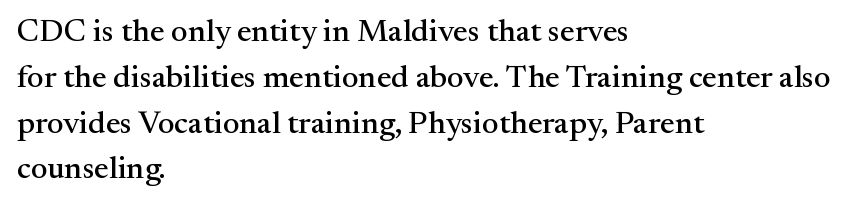
The glyphs in this specimen are seriffed. The rows are spaced the way most documents space them. The paragraph shown leans on its left margin. If you drew a line through each stem, it would be perfectly vertical. Plain, unruled lines of type. Spacing verdict: proportional, widths tailored to each character.
